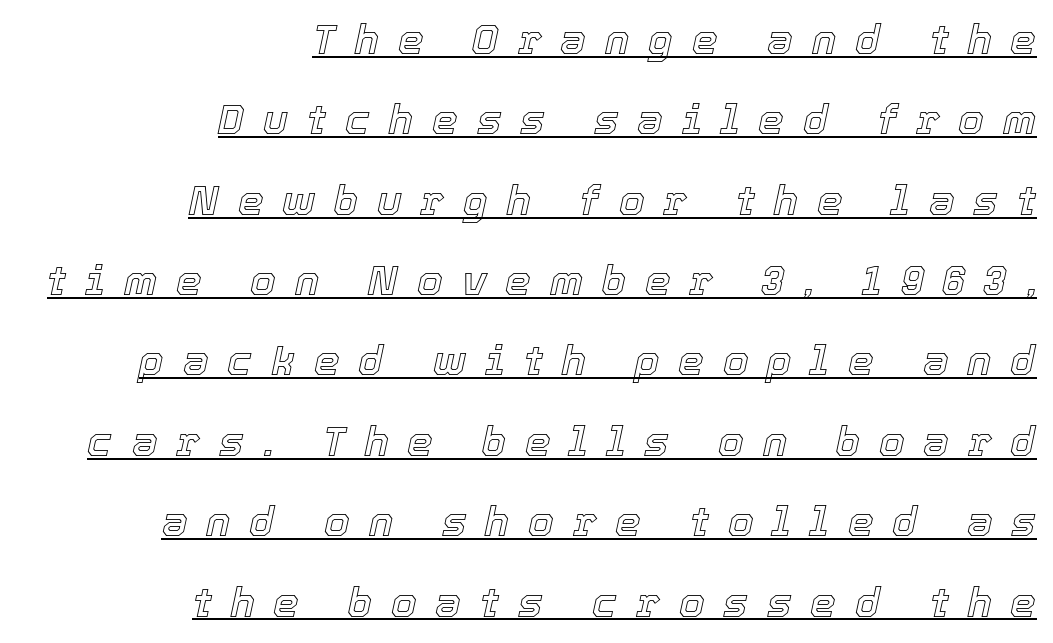
Q: Is the text italic (slanted)? A: Yes, it leans right by about 12 degrees.
Q: Is the text underlined? A: Yes.
Q: How is the paragraph aligned? A: Right-aligned.
Q: Is the spacing between letters normal or unusually wide? A: Unusually wide.
Q: Is the spacing between lines tight, normal or loose? A: Loose.
Q: Width (condensed, normal, or wide)? A: Normal.
Q: x-height? A: Medium.
Q: Monospaced? A: No.
